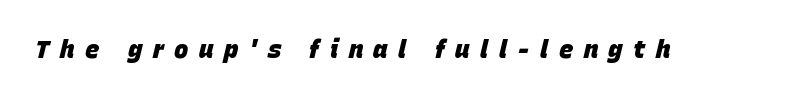
The baseline area is clear. The typography opts for an oblique posture over an upright one. Compared with typical body copy, the letter spacing here is much looser. The sample has been set heavy, in full bold.
